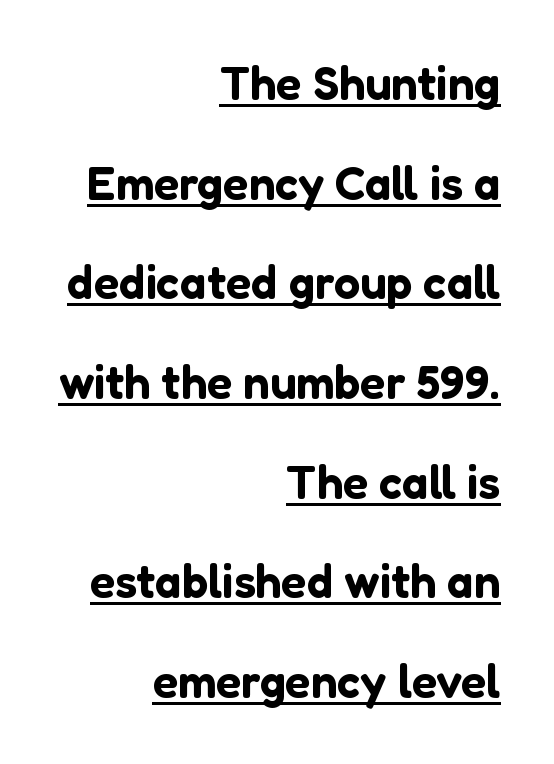
{"serif": "no", "italic": "no", "width": "normal", "stroke_contrast": "low", "x_height": "medium", "monospaced": "no", "underline": "yes", "align": "right", "line_spacing": "loose", "line_spacing_ratio": 2.12, "letter_spacing": "normal", "letter_spacing_em": 0.0, "glyph_px": 47}
